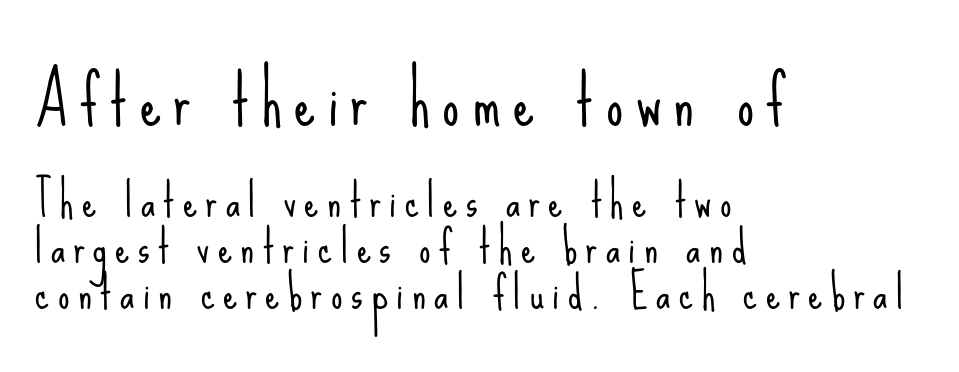
The image shows 67 px light, condensed sans-serif type, upright; set left-aligned, tight line spacing (1.02x), not underlined; the first (top) block is 1.49x larger; low stroke contrast and a small x-height.
